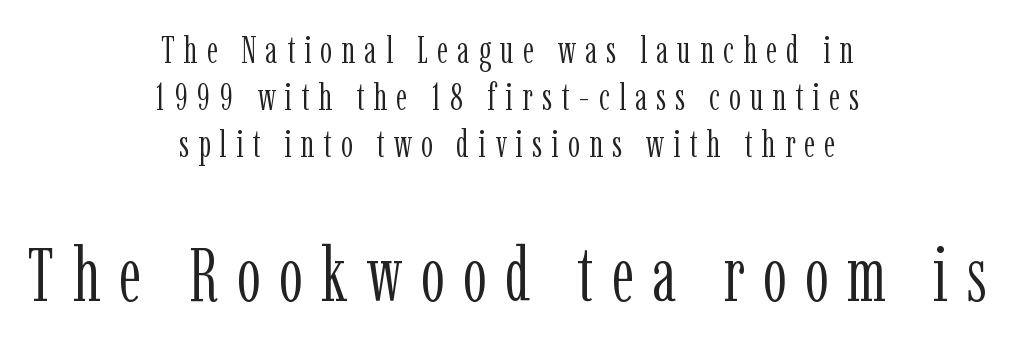
{"serif": "yes", "italic": "no", "bold": "no", "weight": "light", "width": "condensed", "stroke_contrast": "low", "x_height": "medium", "monospaced": "no", "underline": "no", "align": "center", "line_spacing_ratio": 1.24, "letter_spacing": "wide", "letter_spacing_em": 0.24, "larger_block": "second", "size_ratio": 2.0, "glyph_px": 76}
